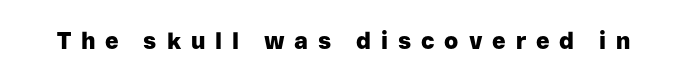
Q: Is the text bold? A: Yes.
Q: Is the text italic (slanted)? A: No, it is upright.
Q: Is the text underlined? A: No.
Q: Is the spacing between letters normal or unusually wide? A: Unusually wide.
